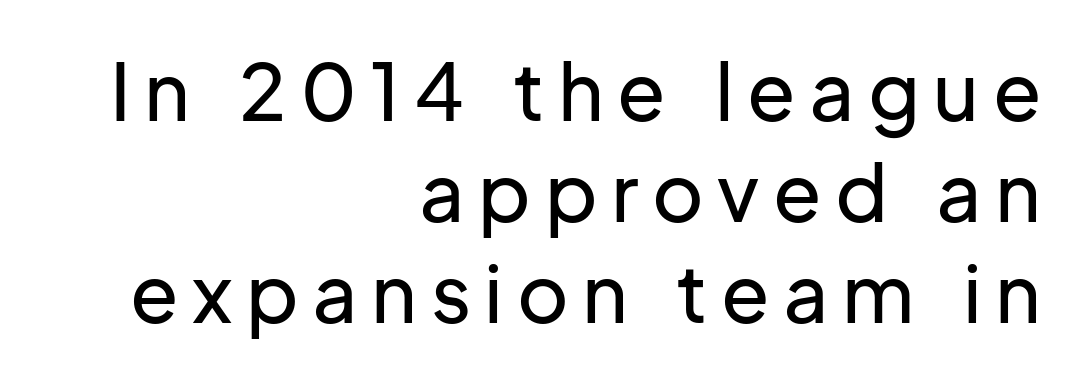
The image shows 79 px sans-serif type, upright; set right-aligned, normal line spacing (1.28x), not underlined; low stroke contrast and a medium x-height.
